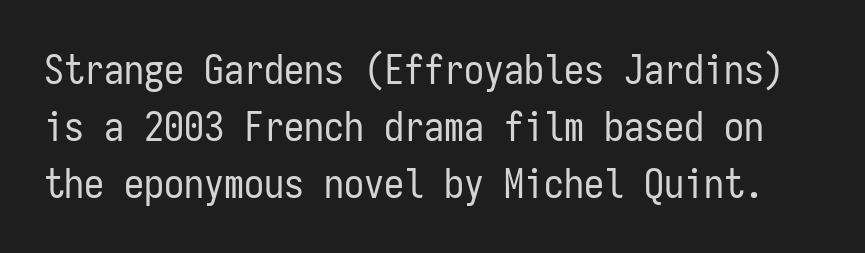
The image shows 40 px regular-weight, condensed sans-serif type, upright, monospaced; set normal line spacing (1.42x), normal letter spacing, not underlined; low stroke contrast and a medium x-height.
